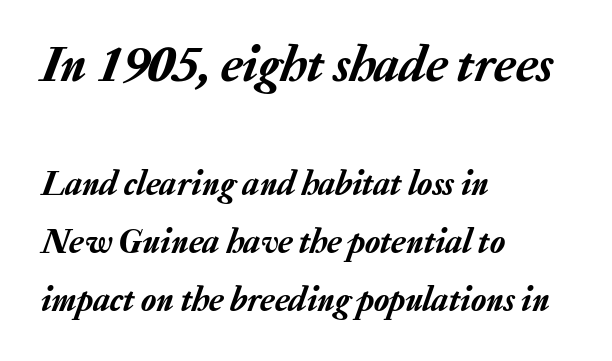
The image shows 52 px text type, italic (leaning right); set left-aligned, normal line spacing (1.65x), normal letter spacing, not underlined; the first (top) block is 1.49x larger; low stroke contrast and a medium x-height.
